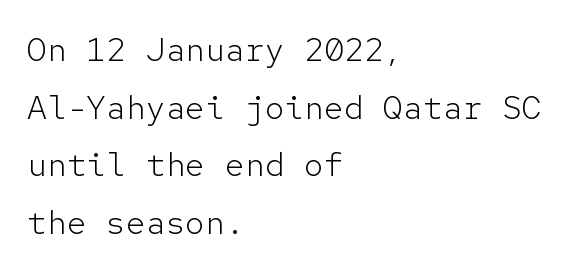
{"serif": "no", "italic": "no", "bold": "no", "weight": "light", "width": "normal", "stroke_contrast": "low", "x_height": "medium", "monospaced": "yes", "underline": "no", "align": "left", "line_spacing_ratio": 1.75, "letter_spacing": "normal", "letter_spacing_em": 0.0, "glyph_px": 33}
